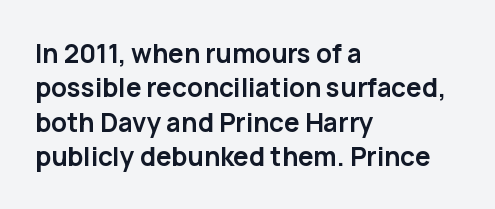
{"italic": "no", "bold": "yes", "underline": "no", "align": "left", "line_spacing": "normal", "line_spacing_ratio": 1.32, "letter_spacing": "normal", "letter_spacing_em": 0.0, "glyph_px": 26}
